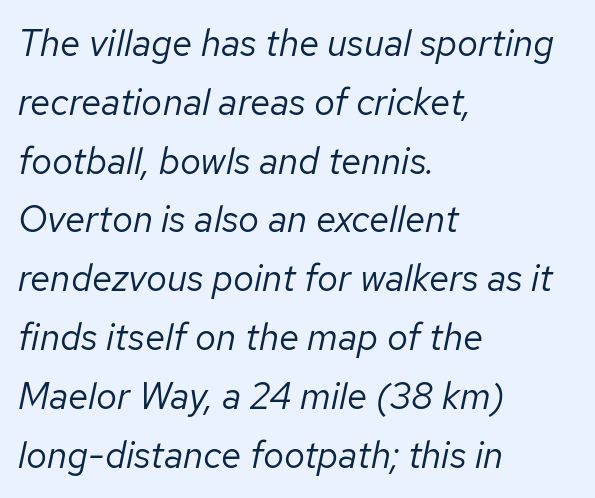
The image shows 37 px regular-weight type, italic (leaning right); set left-aligned, normal line spacing (1.59x), normal letter spacing, not underlined; low stroke contrast and a medium x-height.
